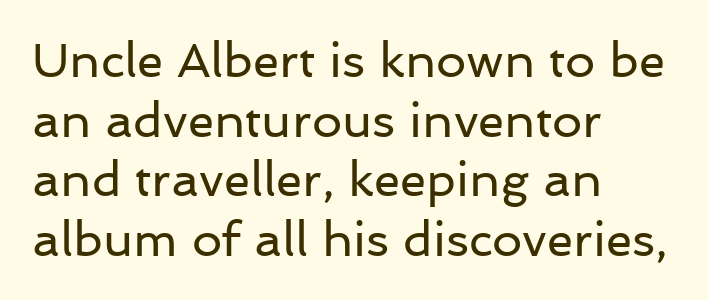
Does extra space separate the letters? No, they use regular spacing. Serif or sans? Sans — the stroke terminals are bare. The rendering uses natural spacing where letterforms have individual widths. The string is rendered with underlining switched off. Stems and bowls with no extra thickness — not bold.
